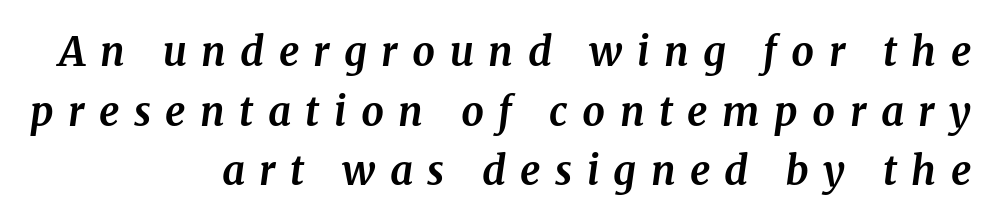
{"serif": "yes", "italic": "yes", "lean": "right", "slant_degrees": 8, "bold": "yes", "weight": "bold", "width": "normal", "stroke_contrast": "medium", "x_height": "medium", "monospaced": "no", "underline": "no", "align": "right", "line_spacing": "normal", "line_spacing_ratio": 1.49, "letter_spacing": "wide", "letter_spacing_em": 0.36, "glyph_px": 40}
